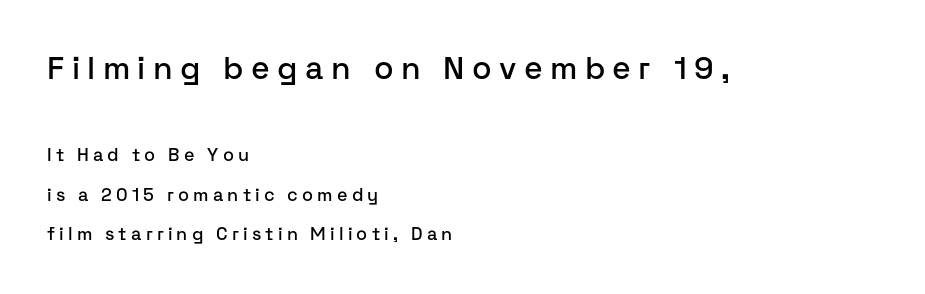
Does the leading feel generous? Absolutely, it's lavish. Character widths vary here, with narrow letters taking less room than wide ones. Letter spacing: wide. Typographically, this falls in the sans-serif category. Designer's note — italics off, roman on.
